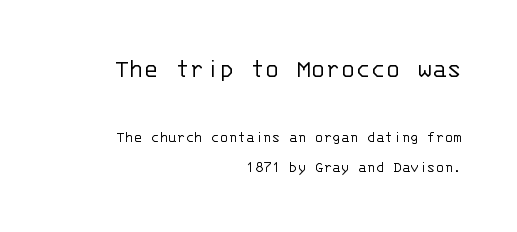
{"serif": "no", "italic": "no", "bold": "no", "weight": "light", "width": "normal", "stroke_contrast": "low", "x_height": "large", "monospaced": "yes", "underline": "no", "align": "right", "line_spacing_ratio": 1.87, "letter_spacing": "normal", "letter_spacing_em": 0.0, "larger_block": "first", "size_ratio": 1.75, "glyph_px": 28}
